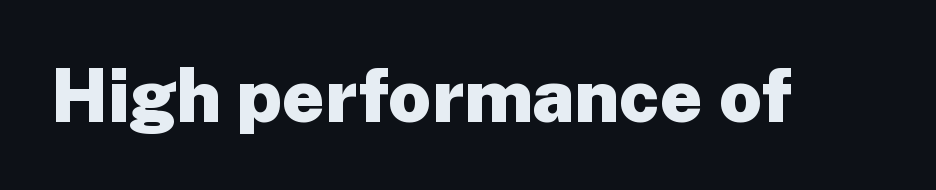
{"serif": "no", "italic": "no", "bold": "yes", "weight": "heavy", "width": "normal", "stroke_contrast": "low", "x_height": "medium", "monospaced": "no", "underline": "no", "letter_spacing": "normal", "letter_spacing_em": 0.0, "glyph_px": 74}
